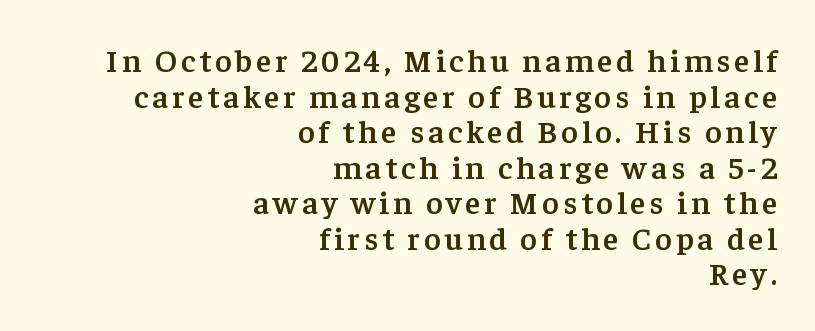
{"serif": "yes", "italic": "no", "bold": "semi", "weight": "semibold", "width": "normal", "stroke_contrast": "low", "x_height": "medium", "monospaced": "no", "underline": "no", "align": "right", "line_spacing": "tight", "line_spacing_ratio": 1.11, "glyph_px": 32}
